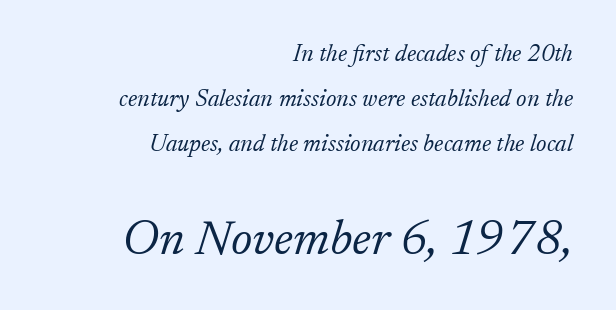
Check the space under the baseline: it is left empty. The letterforms sit shoulder to shoulder at normal distance. These two chunks differ in scale, with the bottom chunk taking the larger measure. Rendered with sloped, italic letterforms. Stroke mass is kept to a normal reading level or below. Yep, those are serifs on the letters.
